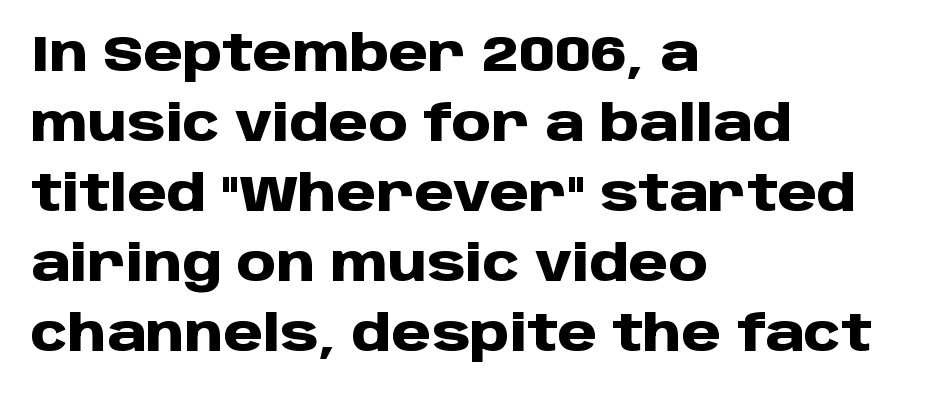
The image shows 50 px heavy sans-serif type, upright; set left-aligned, normal line spacing (1.4x), normal letter spacing, not underlined; low stroke contrast and a large x-height.
